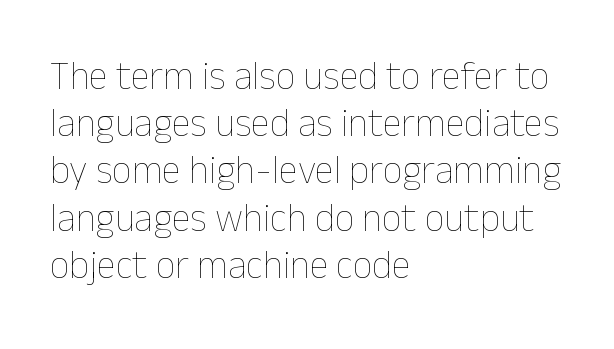
{"italic": "no", "bold": "no", "weight": "thin", "width": "normal", "stroke_contrast": "low", "x_height": "medium", "monospaced": "no", "underline": "no", "align": "left", "line_spacing_ratio": 1.21, "letter_spacing": "normal", "letter_spacing_em": 0.0, "glyph_px": 39}
